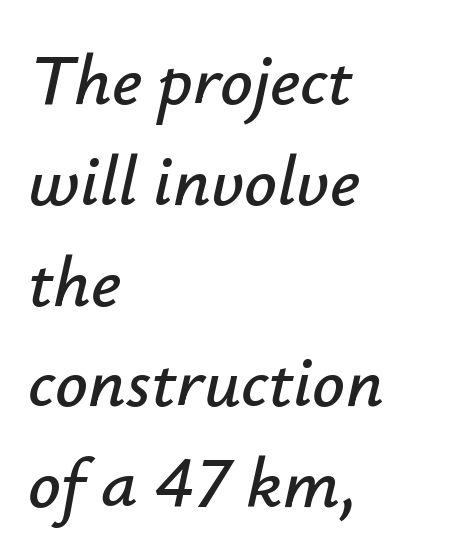
{"italic": "yes", "lean": "right", "slant_degrees": 12, "width": "normal", "stroke_contrast": "low", "x_height": "small", "monospaced": "no", "underline": "no", "align": "left", "line_spacing": "normal", "line_spacing_ratio": 1.4, "letter_spacing": "normal", "letter_spacing_em": 0.0, "glyph_px": 72}
